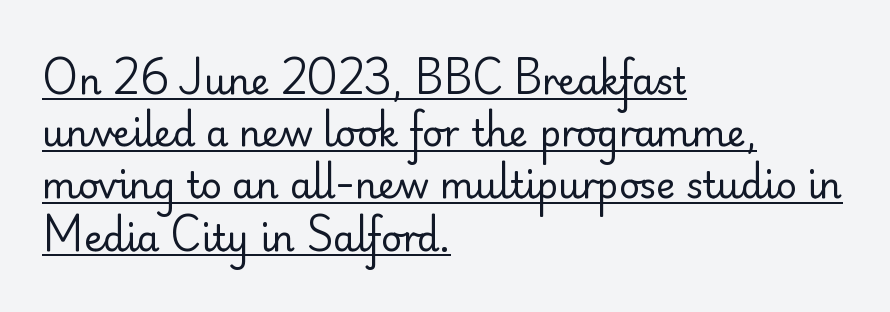
Stems here are at most as thick as an everyday book face. Regarding serifs, this sample does without them. This sample uses an upright cut, with every glyph sitting square on the baseline. How would I describe the line gaps? Plain and ordinary. The letters advance in unequal steps, a hallmark of proportional type.
